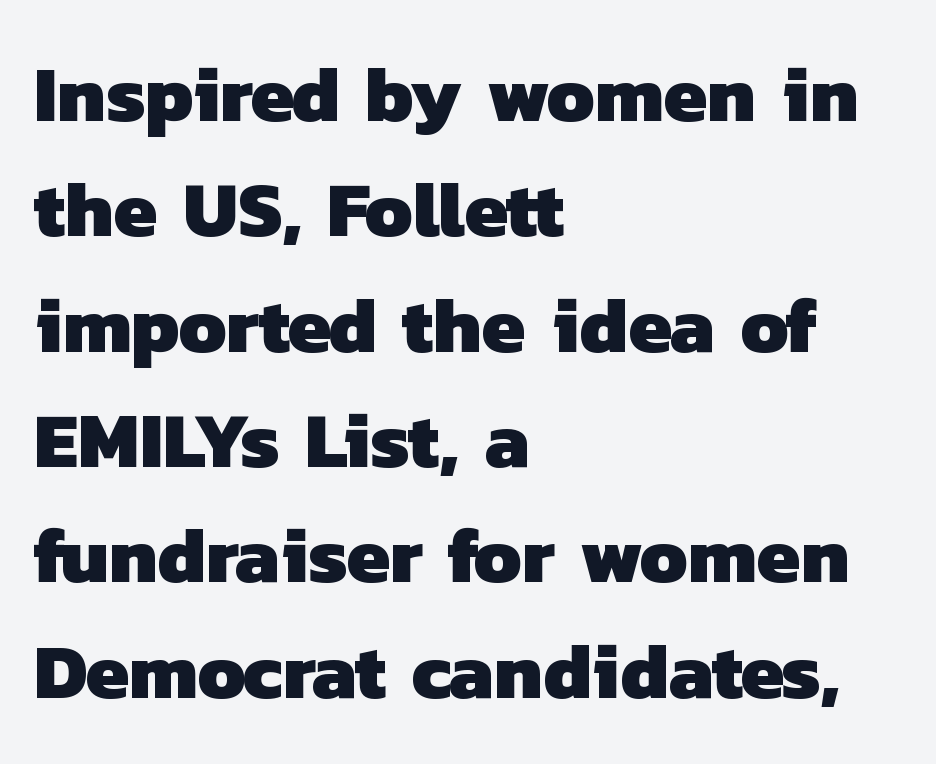
{"serif": "no", "bold": "yes", "weight": "heavy", "width": "normal", "stroke_contrast": "low", "x_height": "medium", "monospaced": "no", "underline": "no", "align": "left", "line_spacing": "normal", "line_spacing_ratio": 1.46, "letter_spacing": "normal", "letter_spacing_em": 0.0, "glyph_px": 79}
